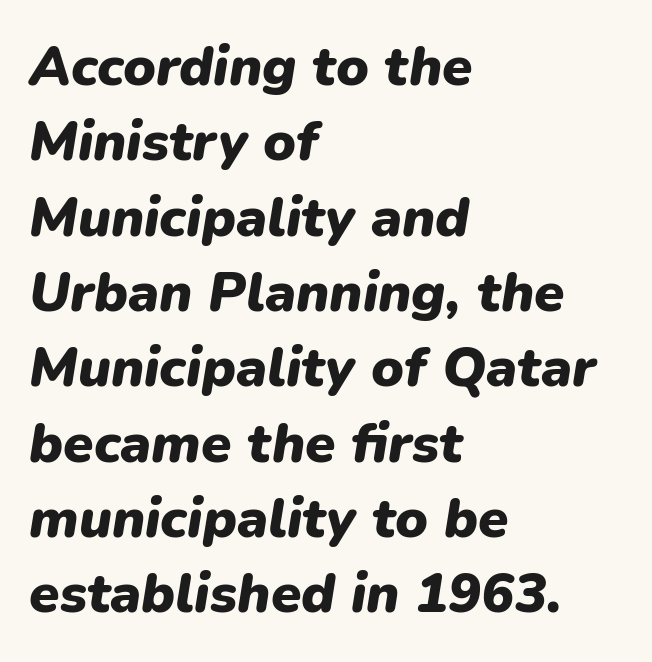
The image shows 55 px heavy type, italic (leaning right); set left-aligned, normal line spacing (1.37x), normal letter spacing, not underlined; low stroke contrast and a medium x-height.
